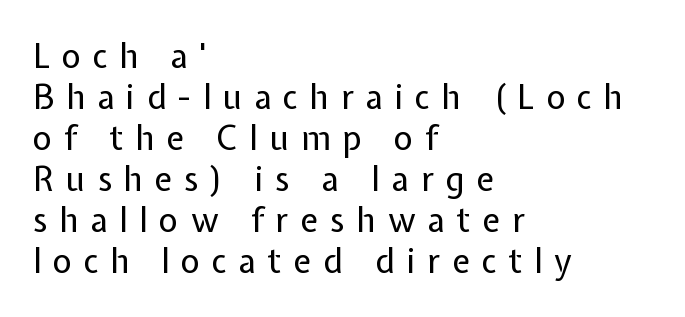
Q: Is the text bold? A: No.
Q: Is the text italic (slanted)? A: No, it is upright.
Q: Is the typeface a serif or a sans-serif typeface? A: Sans-serif.
Q: Is the text underlined? A: No.
Q: How is the paragraph aligned? A: Left-aligned.
Q: Is the spacing between letters normal or unusually wide? A: Unusually wide.
Q: Width (condensed, normal, or wide)? A: Normal.
Q: Stroke contrast? A: Low.
Q: x-height? A: Medium.
Q: Monospaced? A: No.
